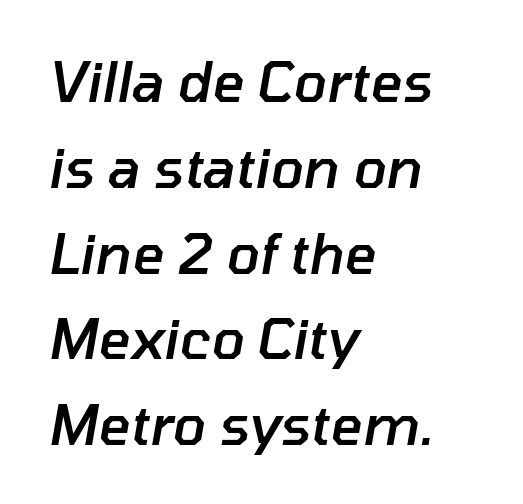
Q: Is the text bold? A: Semi-bold.
Q: Is the text italic (slanted)? A: Yes, it leans right by about 10 degrees.
Q: Is the text underlined? A: No.
Q: How is the paragraph aligned? A: Left-aligned.
Q: Is the spacing between letters normal or unusually wide? A: Normal.
Q: Is the spacing between lines tight, normal or loose? A: Normal.
Q: Width (condensed, normal, or wide)? A: Normal.
Q: Stroke contrast? A: Low.
Q: x-height? A: Medium.
Q: Monospaced? A: No.
